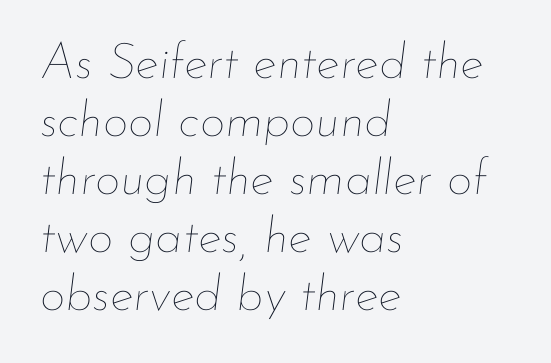
{"italic": "yes", "lean": "right", "slant_degrees": 7, "bold": "no", "weight": "thin", "width": "normal", "stroke_contrast": "low", "x_height": "small", "monospaced": "no", "underline": "no", "align": "left", "line_spacing_ratio": 1.16, "letter_spacing": "normal", "letter_spacing_em": 0.0, "glyph_px": 50}
